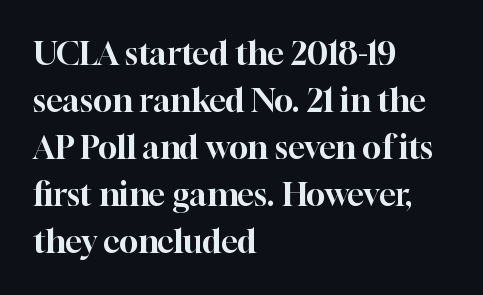
Q: Is the text italic (slanted)? A: No, it is upright.
Q: Is the typeface a serif or a sans-serif typeface? A: Serif.
Q: Is the text underlined? A: No.
Q: How is the paragraph aligned? A: Left-aligned.
Q: Is the spacing between letters normal or unusually wide? A: Normal.
Q: Is the spacing between lines tight, normal or loose? A: Normal.
Q: Width (condensed, normal, or wide)? A: Normal.
Q: Stroke contrast? A: High.
Q: x-height? A: Medium.
Q: Monospaced? A: No.
